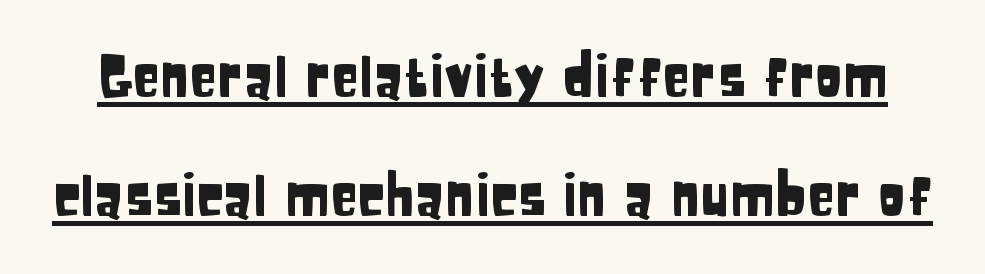
The image shows 57 px condensed sans-serif type, upright; set loose line spacing (2.09x), normal letter spacing, underlined; low stroke contrast and a large x-height.
